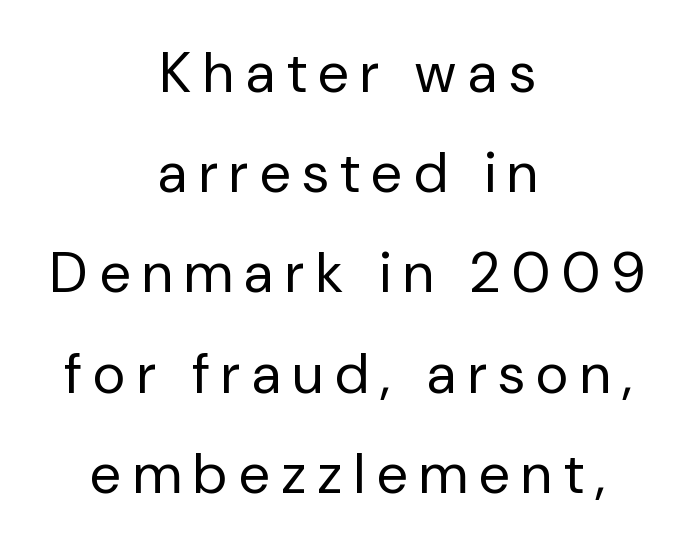
The image shows 56 px regular-weight sans-serif type, upright; set centered, line spacing 1.79x, unusually wide letter spacing (+0.22 em), not underlined; low stroke contrast and a medium x-height.
